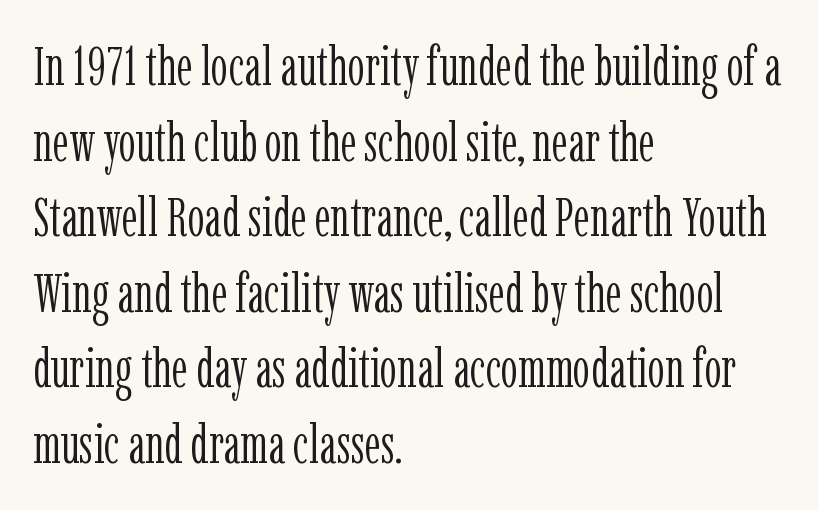
Q: Is the text bold? A: No.
Q: Is the text italic (slanted)? A: No, it is upright.
Q: Is the typeface a serif or a sans-serif typeface? A: Serif.
Q: Is the text underlined? A: No.
Q: How is the paragraph aligned? A: Left-aligned.
Q: Is the spacing between letters normal or unusually wide? A: Normal.
Q: Is the spacing between lines tight, normal or loose? A: Normal.
Q: Width (condensed, normal, or wide)? A: Condensed.
Q: Stroke contrast? A: Low.
Q: x-height? A: Medium.
Q: Monospaced? A: No.
